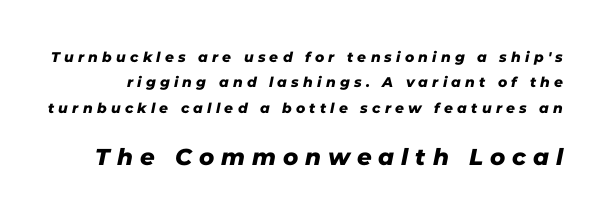
The image shows 23 px text type; set line spacing 1.81x, unusually wide letter spacing (+0.3 em), not underlined; the second (bottom) block is 1.64x larger.
